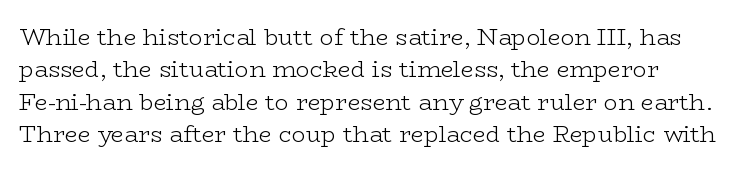
Students, observe: this is what conventionally led text looks like. The face used here is rendered with its standard letterfit. The font's upright variant was chosen for this text. Clear beneath every line of the passage. The letters look calm and open, with moderate or lighter stems.
